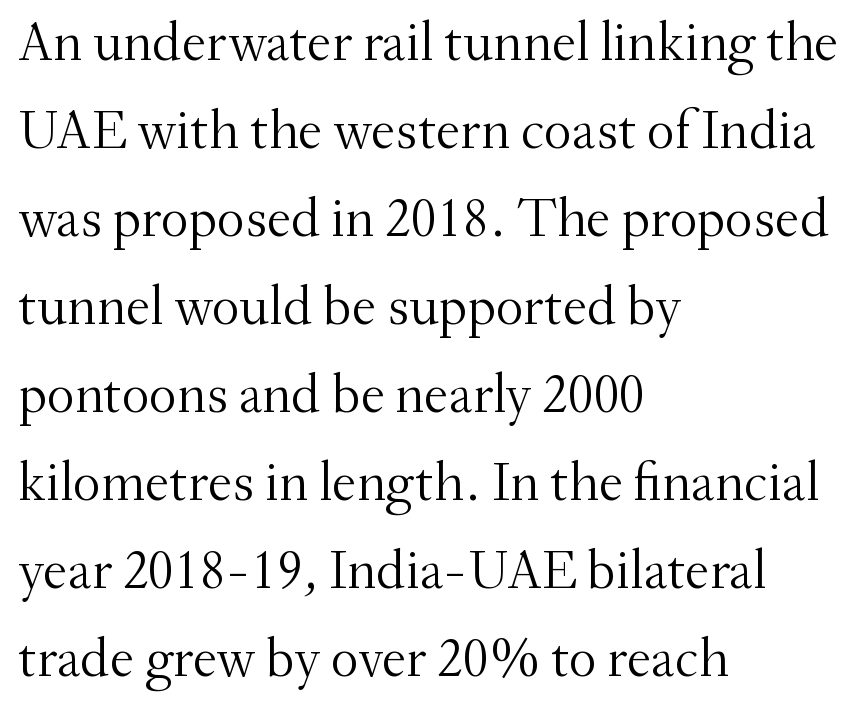
{"serif": "yes", "italic": "no", "bold": "no", "weight": "light", "width": "normal", "stroke_contrast": "medium", "x_height": "small", "monospaced": "no", "underline": "no", "align": "left", "line_spacing": "normal", "line_spacing_ratio": 1.6, "letter_spacing": "normal", "letter_spacing_em": 0.0, "glyph_px": 55}
